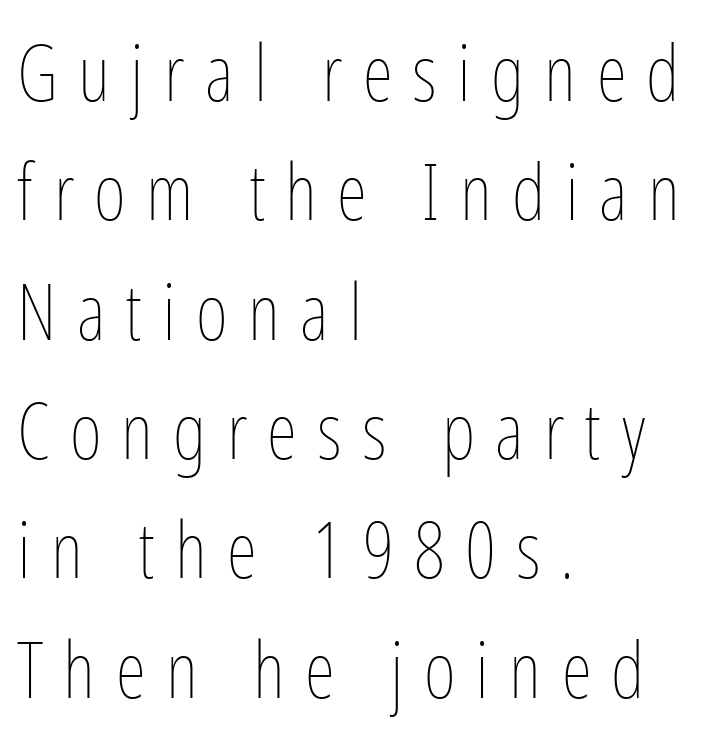
Q: Is the text bold? A: No.
Q: Is the text italic (slanted)? A: No, it is upright.
Q: Is the text underlined? A: No.
Q: How is the paragraph aligned? A: Left-aligned.
Q: Is the spacing between letters normal or unusually wide? A: Unusually wide.
Q: Is the spacing between lines tight, normal or loose? A: Normal.
Q: Width (condensed, normal, or wide)? A: Condensed.
Q: Stroke contrast? A: Low.
Q: x-height? A: Medium.
Q: Monospaced? A: No.
